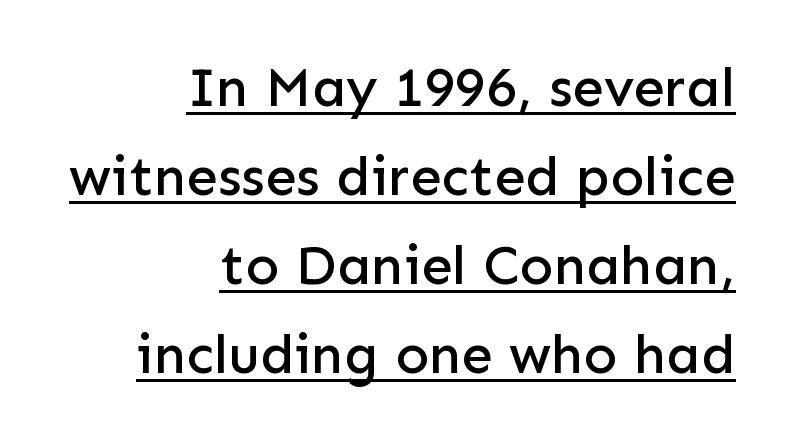
The image shows 56 px sans-serif type, upright; set right-aligned, normal line spacing (1.59x), normal letter spacing, underlined; low stroke contrast and a medium x-height.
